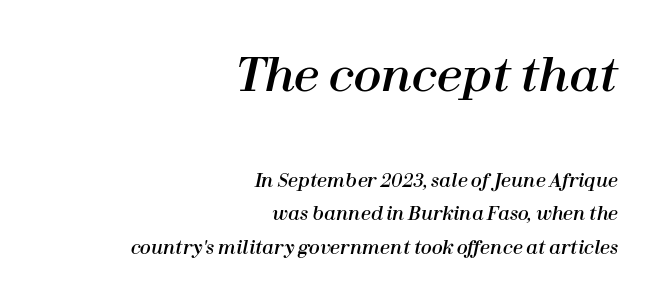
The lines are quadded right. Quick note: italic. Is this a fixed-width face? No — the glyphs have proportional, varying widths. Size hierarchy here favors the leading block over the trailing one. The specimen omits any rule beneath the text block's lines. What stands out about the letter spacing? Nothing — it is the standard amount.
